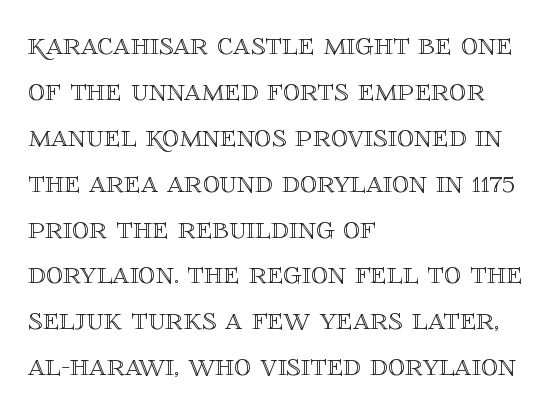
Is there any slant? The stems are plumb. Type without underlining. You could call the tracking neutral — neither tight nor loose. Rows of type keep a routine distance in the vertical direction. Typeset ragged right — the left edge is the straight one.
